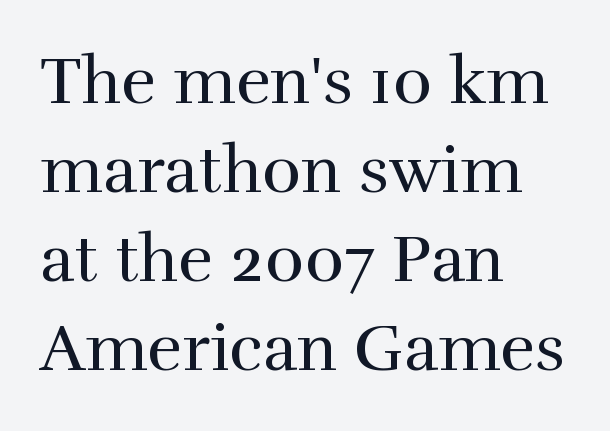
The image shows 66 px regular-weight serif type, upright; set left-aligned, normal line spacing (1.35x), normal letter spacing, not underlined; a medium x-height.
